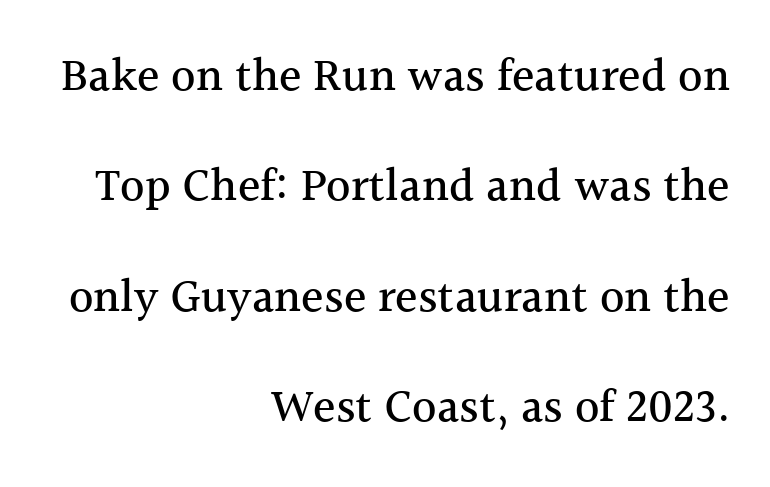
Posture: upright roman. Type without underlining. Inter-character spacing is left at the font's built-in metrics. The lines in this sample share a right terminus and differ only in where they begin. Line spacing here is loose. Small tapered or slab feet sit at the stroke ends, so this counts as serif.
